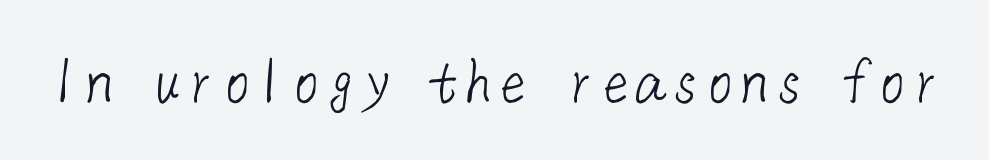
Q: Is the text bold? A: No.
Q: Is the typeface a serif or a sans-serif typeface? A: Sans-serif.
Q: Is the text underlined? A: No.
Q: Is the spacing between letters normal or unusually wide? A: Normal.
Q: Width (condensed, normal, or wide)? A: Normal.
Q: Stroke contrast? A: Low.
Q: x-height? A: Medium.
